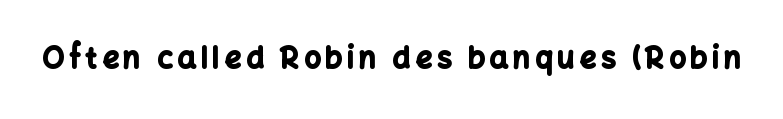
The image shows 29 px bold sans-serif type, upright; set not underlined; low stroke contrast and a medium x-height.
